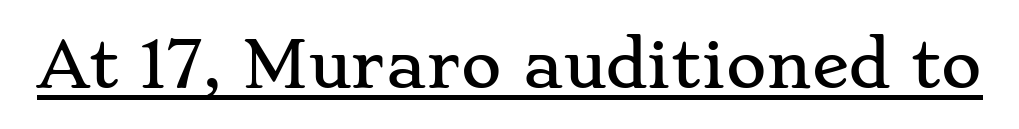
{"serif": "yes", "italic": "no", "width": "wide", "stroke_contrast": "low", "x_height": "small", "monospaced": "no", "underline": "yes", "letter_spacing": "normal", "letter_spacing_em": 0.0, "glyph_px": 62}
